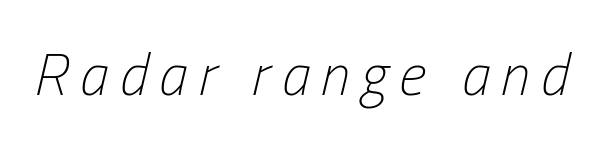
Q: Is the text bold? A: No.
Q: Is the text italic (slanted)? A: Yes, it leans right by about 13 degrees.
Q: Is the text underlined? A: No.
Q: Width (condensed, normal, or wide)? A: Condensed.
Q: Stroke contrast? A: Low.
Q: x-height? A: Medium.
Q: Monospaced? A: No.
